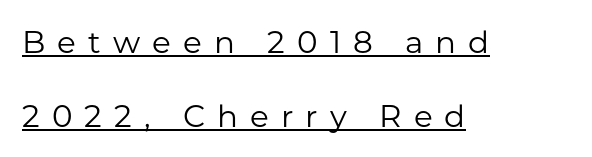
The image shows 31 px regular-weight sans-serif type, upright; set left-aligned, loose line spacing (2.38x), unusually wide letter spacing (+0.39 em), underlined; low stroke contrast and a medium x-height.
